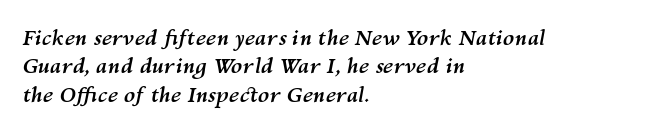
{"italic": "yes", "lean": "right", "slant_degrees": 10, "bold": "yes", "underline": "no", "align": "left", "line_spacing": "normal", "line_spacing_ratio": 1.35, "letter_spacing": "normal", "letter_spacing_em": 0.0, "glyph_px": 21}
